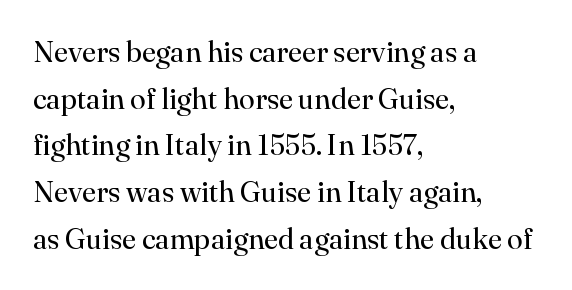
Q: Is the text bold? A: No.
Q: Is the text italic (slanted)? A: No, it is upright.
Q: Is the typeface a serif or a sans-serif typeface? A: Serif.
Q: Is the text underlined? A: No.
Q: How is the paragraph aligned? A: Left-aligned.
Q: Is the spacing between letters normal or unusually wide? A: Normal.
Q: Is the spacing between lines tight, normal or loose? A: Normal.
Q: Width (condensed, normal, or wide)? A: Normal.
Q: Stroke contrast? A: High.
Q: x-height? A: Small.
Q: Monospaced? A: No.
